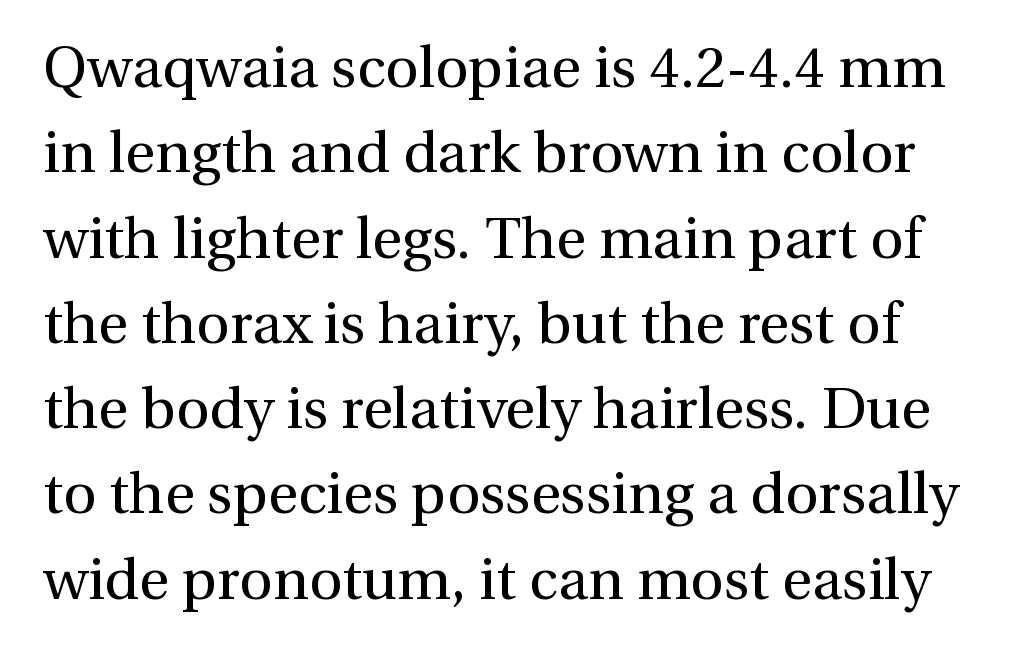
The image shows 58 px regular-weight serif type, upright; set normal line spacing (1.47x), normal letter spacing, not underlined; medium stroke contrast and a medium x-height.
